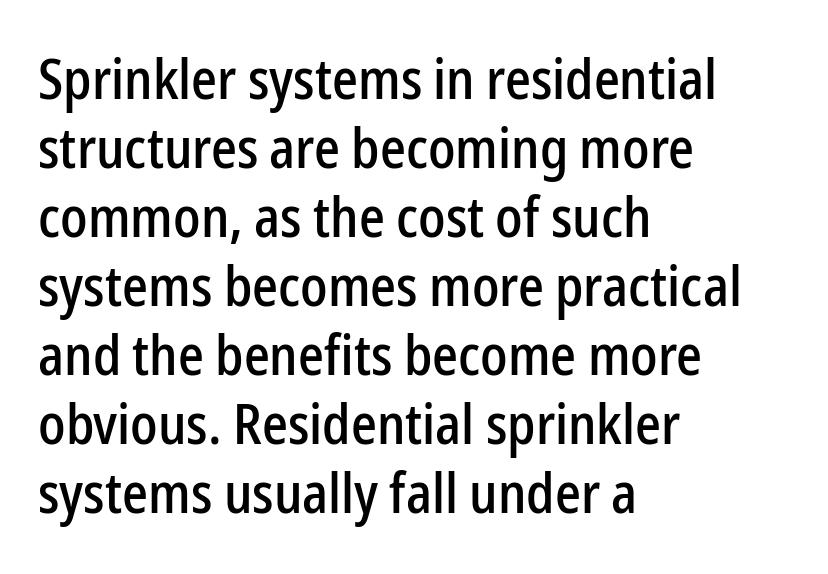
The image shows 57 px condensed sans-serif type, upright; set left-aligned, line spacing 1.21x, normal letter spacing, not underlined; low stroke contrast and a medium x-height.
